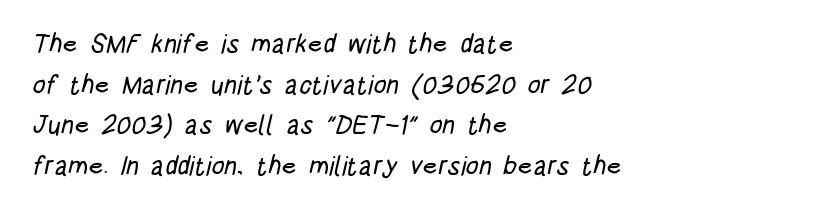
Q: Is the text underlined? A: No.
Q: How is the paragraph aligned? A: Left-aligned.
Q: Is the spacing between letters normal or unusually wide? A: Normal.
Q: Is the spacing between lines tight, normal or loose? A: Normal.
